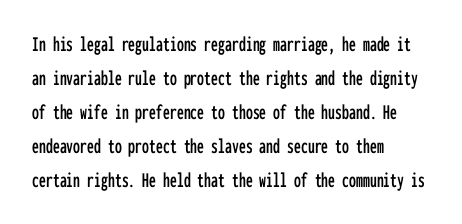
{"italic": "no", "underline": "no", "align": "left", "line_spacing": "normal", "line_spacing_ratio": 1.54, "letter_spacing": "normal", "letter_spacing_em": 0.0, "glyph_px": 22}
